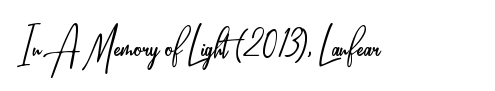
{"serif": "no", "bold": "no", "weight": "light", "width": "condensed", "stroke_contrast": "low", "x_height": "small", "monospaced": "no", "underline": "no", "letter_spacing": "normal", "letter_spacing_em": 0.0, "glyph_px": 50}
